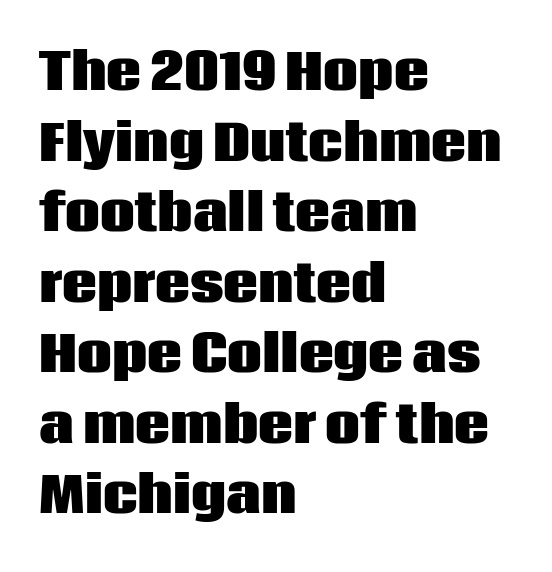
The letters stand straight up with perfectly vertical stems. Bare-footed words on every line. Visually the block forms a straight wall on the left and a jagged coastline on the right. Character widths vary here, with narrow letters taking less room than wide ones. Honestly, the letter spacing is just normal — you wouldn't notice it.
